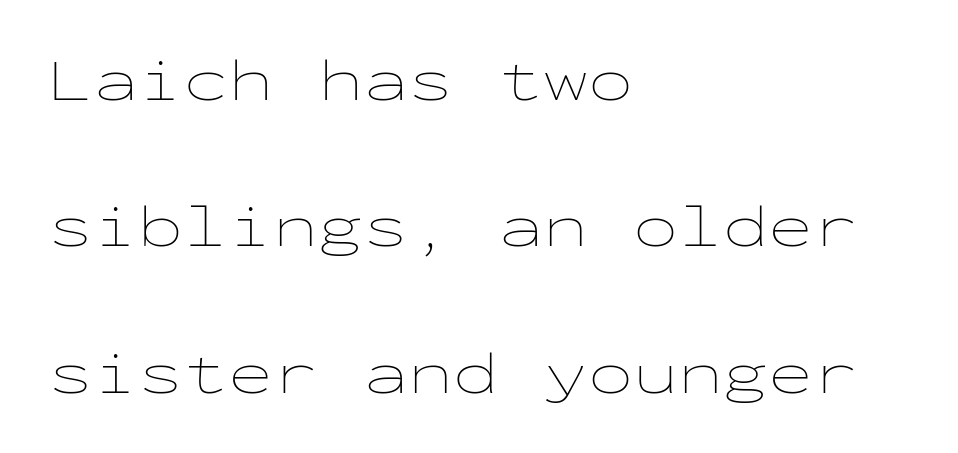
The image shows 60 px thin, wide type, upright, monospaced; set left-aligned, loose line spacing (2.44x), normal letter spacing, not underlined; low stroke contrast and a medium x-height.
